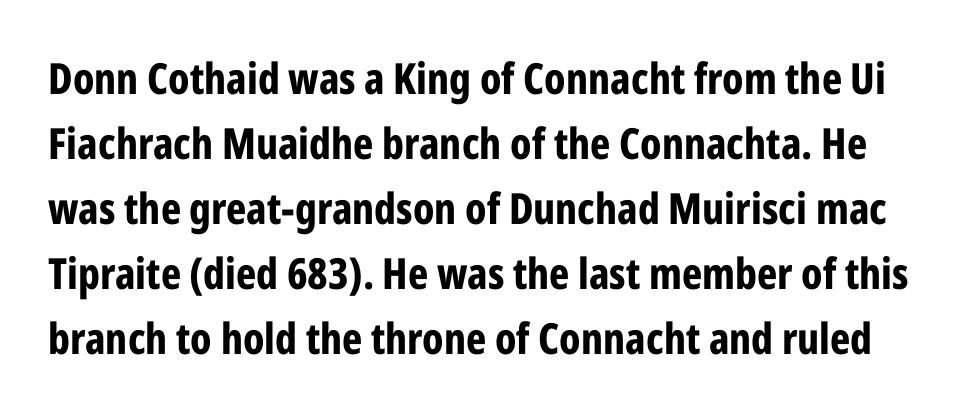
The image shows 43 px bold, condensed sans-serif type, upright; set normal line spacing (1.51x), normal letter spacing, not underlined; low stroke contrast and a medium x-height.
